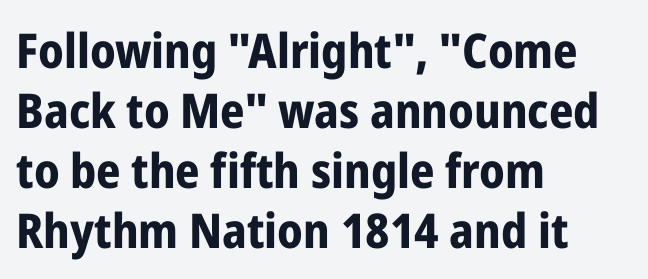
Q: Is the text bold? A: Yes.
Q: Is the text italic (slanted)? A: No, it is upright.
Q: Is the typeface a serif or a sans-serif typeface? A: Sans-serif.
Q: Is the text underlined? A: No.
Q: How is the paragraph aligned? A: Left-aligned.
Q: Is the spacing between letters normal or unusually wide? A: Normal.
Q: Is the spacing between lines tight, normal or loose? A: Normal.
Q: Width (condensed, normal, or wide)? A: Condensed.
Q: Stroke contrast? A: Low.
Q: x-height? A: Medium.
Q: Monospaced? A: No.
